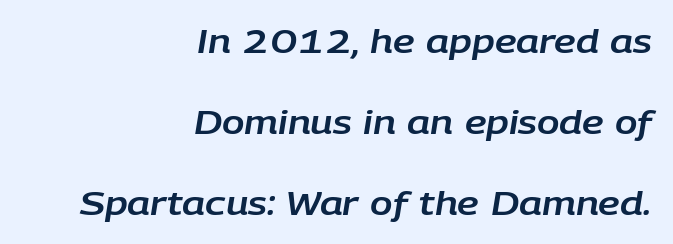
Q: Is the text italic (slanted)? A: Yes, it leans right by about 9 degrees.
Q: Is the text underlined? A: No.
Q: How is the paragraph aligned? A: Right-aligned.
Q: Is the spacing between letters normal or unusually wide? A: Normal.
Q: Is the spacing between lines tight, normal or loose? A: Loose.
Q: Width (condensed, normal, or wide)? A: Normal.
Q: Stroke contrast? A: Low.
Q: x-height? A: Large.
Q: Monospaced? A: No.
